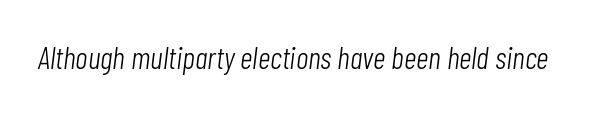
The image shows 31 px light, condensed type, italic (leaning right); set normal letter spacing, not underlined; low stroke contrast and a medium x-height.
